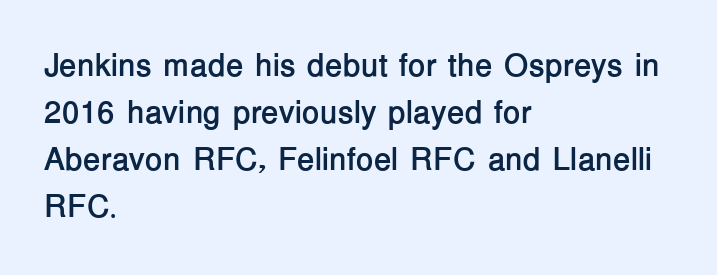
The image shows 32 px semibold sans-serif type, upright; set left-aligned, normal line spacing (1.47x), normal letter spacing, not underlined; low stroke contrast and a medium x-height.
